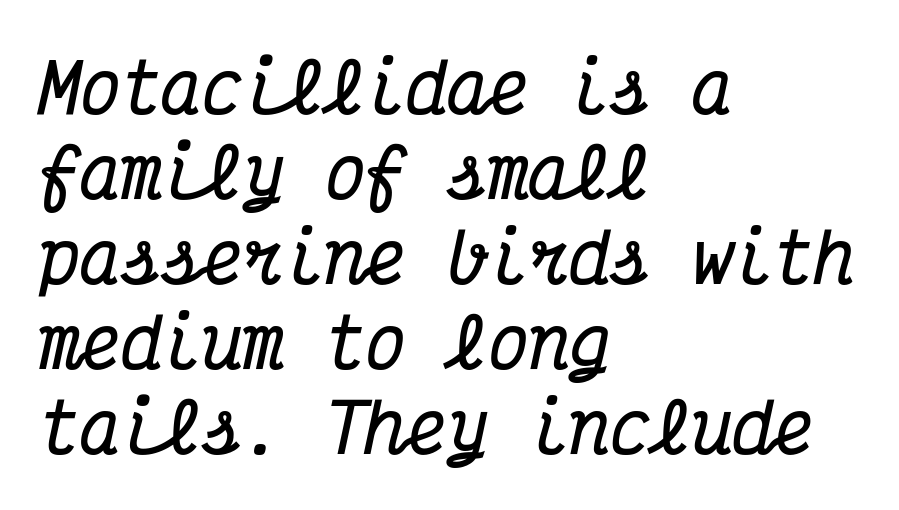
{"serif": "yes", "italic": "yes", "lean": "right", "slant_degrees": 12, "bold": "yes", "weight": "bold", "width": "condensed", "stroke_contrast": "medium", "x_height": "medium", "monospaced": "yes", "underline": "no", "align": "left", "line_spacing": "normal", "line_spacing_ratio": 1.25, "letter_spacing": "normal", "letter_spacing_em": 0.0, "glyph_px": 68}
